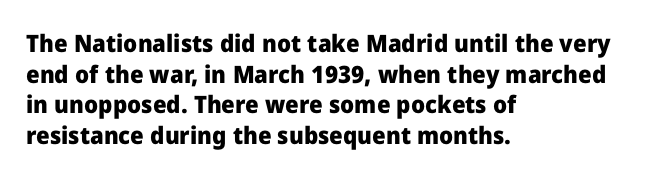
The image shows 24 px bold type, upright; set left-aligned, normal line spacing (1.28x), normal letter spacing, not underlined.
